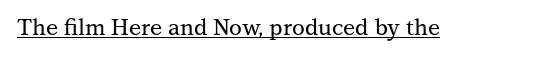
Compared with typical body copy, the letter spacing here is the same. Honestly, the underline is the first thing you notice here. No italicization has been applied; the sample stays upright.
